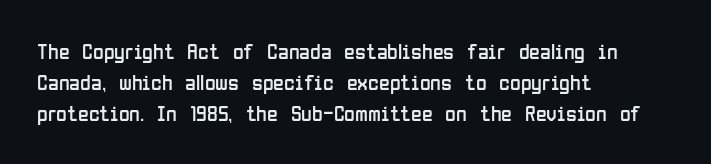
The image shows 22 px text type, upright; set left-aligned, normal line spacing (1.42x), normal letter spacing, not underlined.
